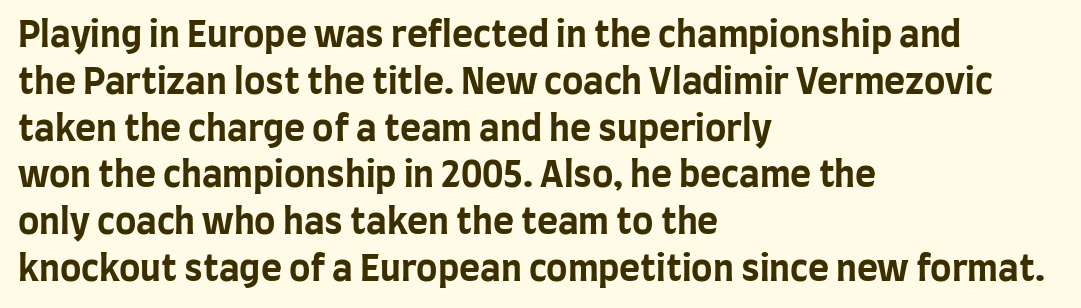
The image shows 36 px bold, condensed sans-serif type, upright; set left-aligned, normal line spacing (1.3x), normal letter spacing, not underlined; low stroke contrast and a large x-height.
